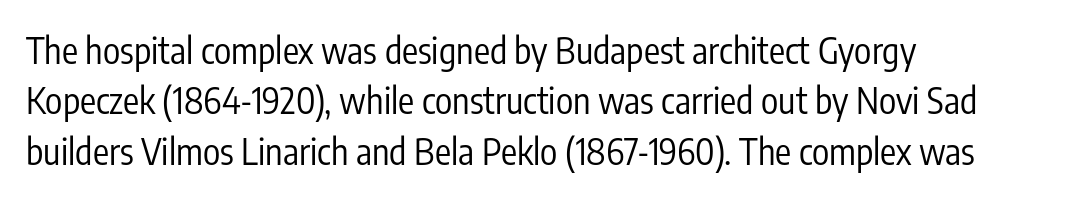
Heft: none added — not bold. Do the characters align in a grid? No, the font is proportional. Caption: standard tracking, unaltered. Font category for this specimen: sans-serif. One-word summary of the alignment: left. Letters rest on an invisible, unmarked baseline.
